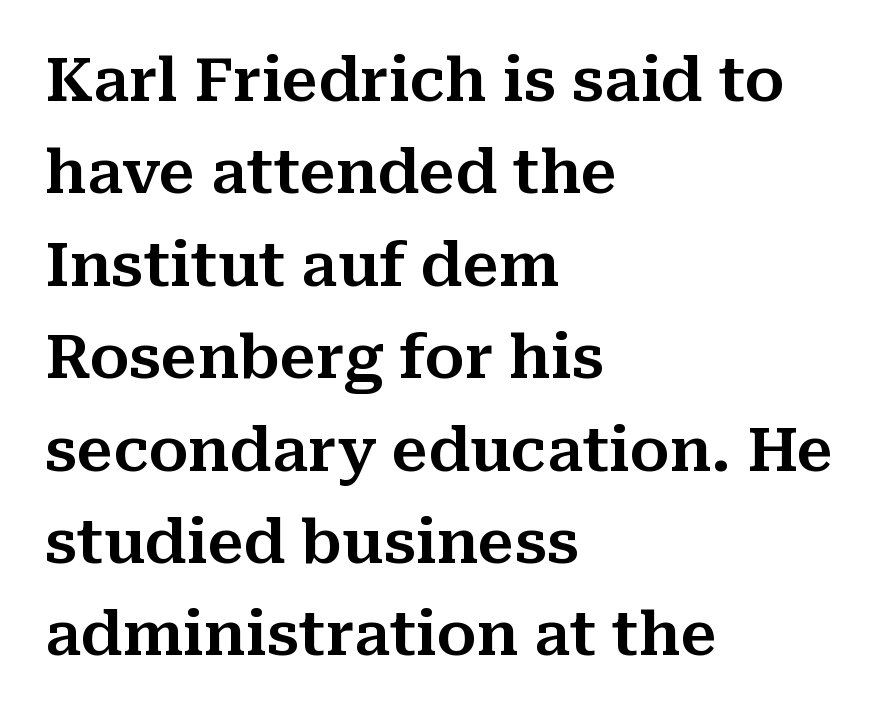
In terms of posture, this sample is upright. The text was rendered using a seriffed face with decorative stroke endings. This rendering uses left alignment, leaving the right contour irregular. Plain, unruled lines of type. The letters sit at their default tracking, neither squeezed nor spread.
